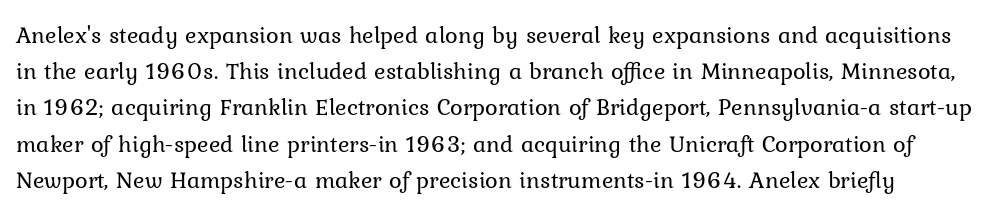
The image shows 24 px text type, upright; set normal line spacing (1.51x), normal letter spacing, not underlined.
